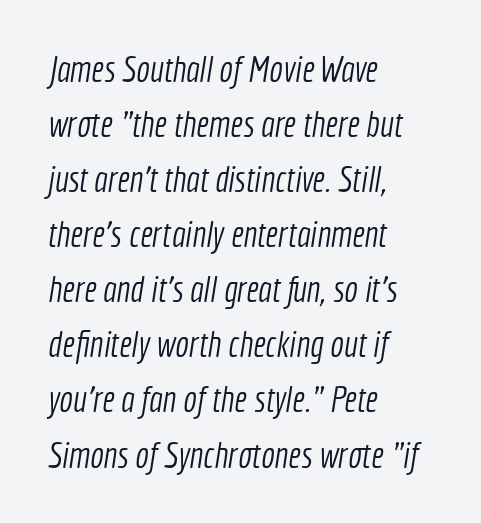
The image shows 36 px light, condensed sans-serif type; set left-aligned, normal line spacing (1.53x), normal letter spacing, not underlined; a medium x-height.
